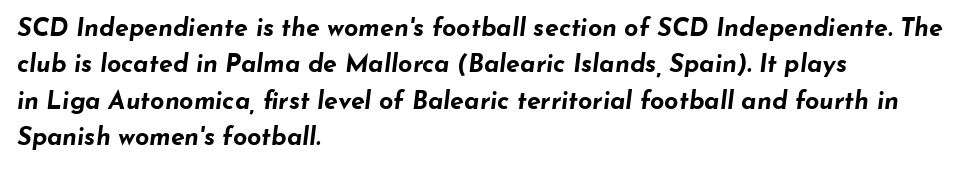
The image shows 25 px bold type, italic (leaning right); set left-aligned, normal line spacing (1.46x), normal letter spacing, not underlined.
